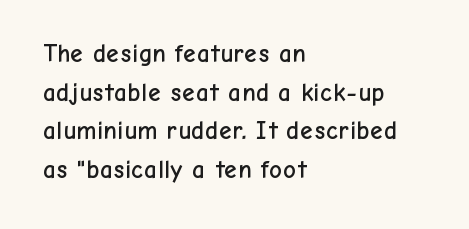
{"italic": "no", "underline": "no", "align": "left", "line_spacing": "normal", "line_spacing_ratio": 1.55, "letter_spacing": "normal", "letter_spacing_em": 0.0, "glyph_px": 25}
